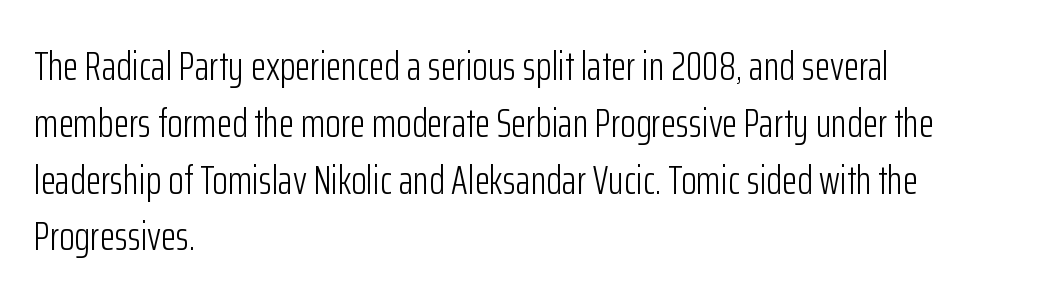
Q: Is the text bold? A: No.
Q: Is the text italic (slanted)? A: No, it is upright.
Q: Is the typeface a serif or a sans-serif typeface? A: Sans-serif.
Q: Is the text underlined? A: No.
Q: How is the paragraph aligned? A: Left-aligned.
Q: Is the spacing between letters normal or unusually wide? A: Normal.
Q: Is the spacing between lines tight, normal or loose? A: Normal.
Q: Width (condensed, normal, or wide)? A: Condensed.
Q: Stroke contrast? A: Low.
Q: x-height? A: Medium.
Q: Monospaced? A: No.
